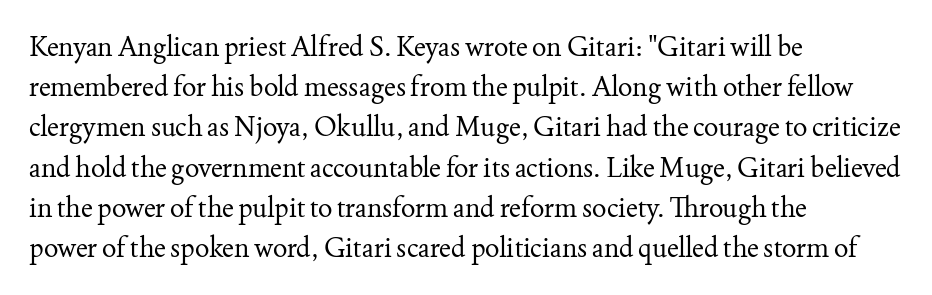
The paragraph shown leans on its left margin. Has an underline been added? It has not. The font's upright variant was chosen for this text. The cut favours lightness, reaching ordinary text weight at its darkest.
